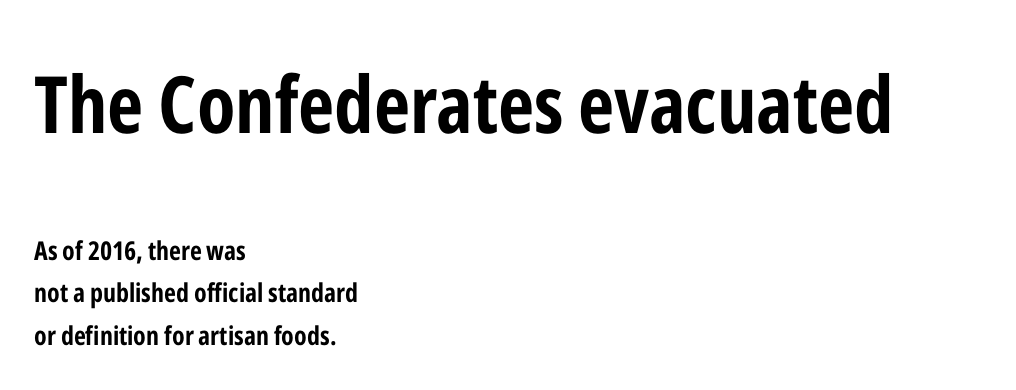
The image shows 79 px bold, condensed sans-serif type, upright; set left-aligned, normal line spacing (1.64x), normal letter spacing, not underlined; the first (top) block is 3.04x larger; low stroke contrast and a medium x-height.
